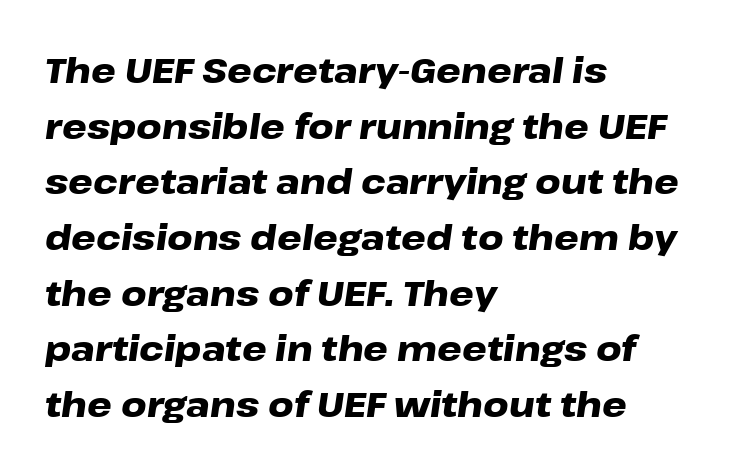
The image shows 35 px heavy, wide type, italic (leaning right); set left-aligned, normal line spacing (1.59x), normal letter spacing, not underlined; low stroke contrast and a medium x-height.
